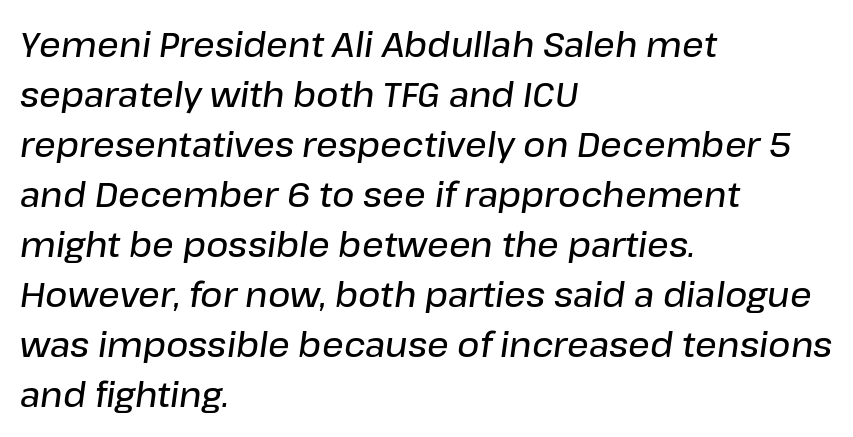
The image shows 34 px semibold type, italic (leaning right); set left-aligned, normal line spacing (1.47x), normal letter spacing, not underlined; low stroke contrast and a medium x-height.
